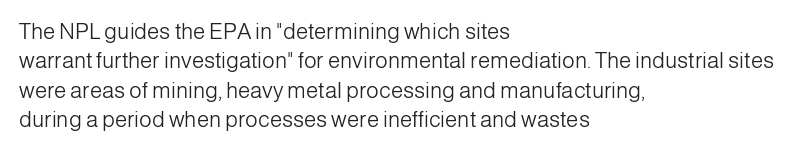
Q: Is the text bold? A: No.
Q: Is the text italic (slanted)? A: No, it is upright.
Q: Is the text underlined? A: No.
Q: How is the paragraph aligned? A: Left-aligned.
Q: Is the spacing between letters normal or unusually wide? A: Normal.
Q: Is the spacing between lines tight, normal or loose? A: Normal.
